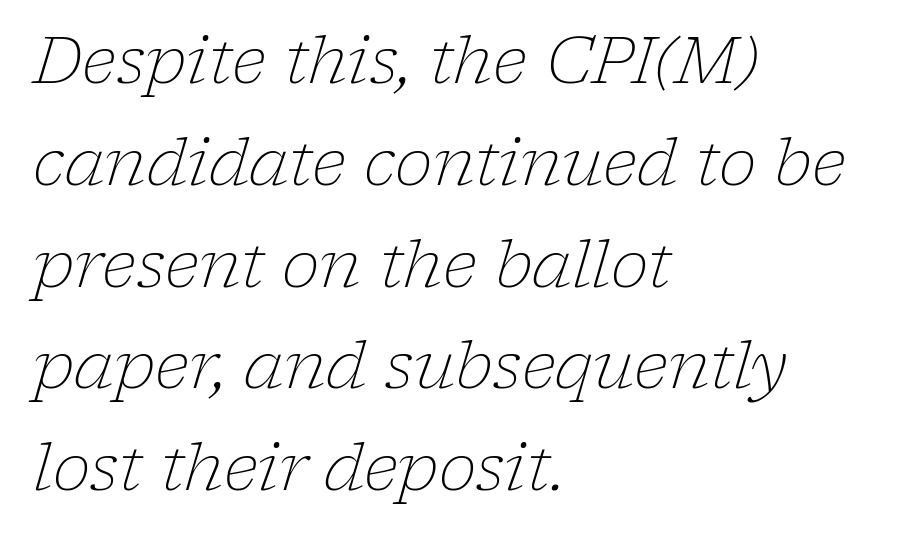
The image shows 64 px light serif type, italic (leaning right); set left-aligned, normal line spacing (1.59x), normal letter spacing, not underlined; low stroke contrast and a medium x-height.
